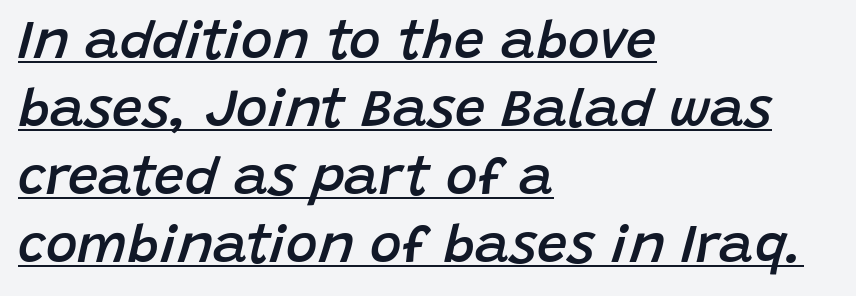
The image shows 54 px semibold type, italic (leaning right); set left-aligned, normal line spacing (1.26x), normal letter spacing, underlined; low stroke contrast and a large x-height.
